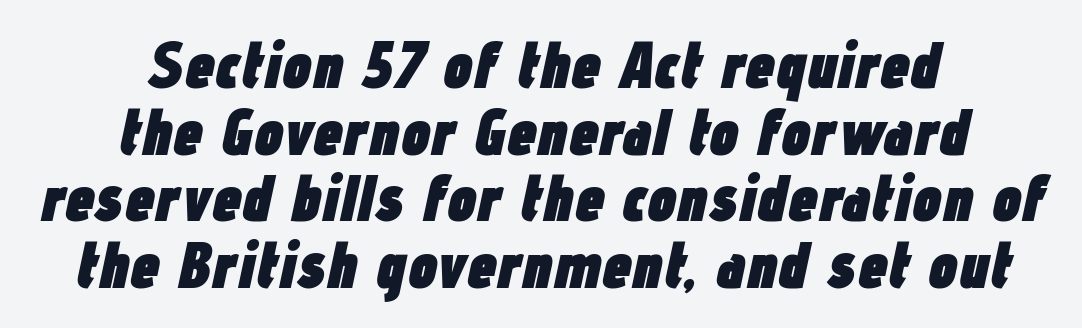
Heavy-handed strokes throughout: this text is bold. Descender tails drop into unmarked territory. How would I describe the line gaps? Narrow and economical. These lines stack symmetrically, like a column narrowing and widening about its center.
